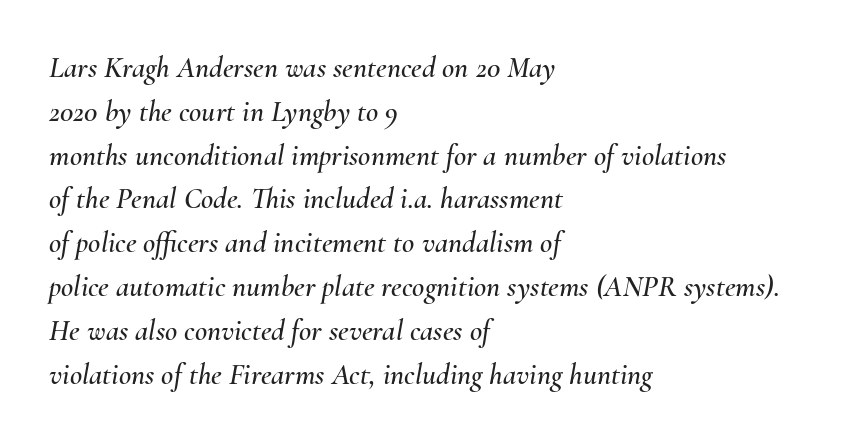
Q: Is the text italic (slanted)? A: Yes, it leans right by about 10 degrees.
Q: Is the text underlined? A: No.
Q: How is the paragraph aligned? A: Left-aligned.
Q: Is the spacing between letters normal or unusually wide? A: Normal.
Q: Is the spacing between lines tight, normal or loose? A: Normal.
Q: Width (condensed, normal, or wide)? A: Normal.
Q: Stroke contrast? A: Medium.
Q: x-height? A: Small.
Q: Monospaced? A: No.
